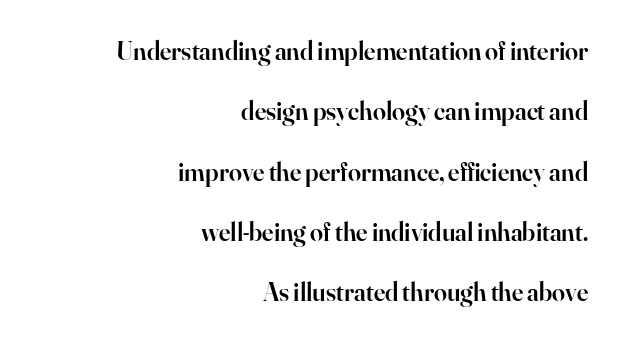
Q: Is the text bold? A: Semi-bold.
Q: Is the text italic (slanted)? A: No, it is upright.
Q: Is the text underlined? A: No.
Q: How is the paragraph aligned? A: Right-aligned.
Q: Is the spacing between letters normal or unusually wide? A: Normal.
Q: Is the spacing between lines tight, normal or loose? A: Loose.
